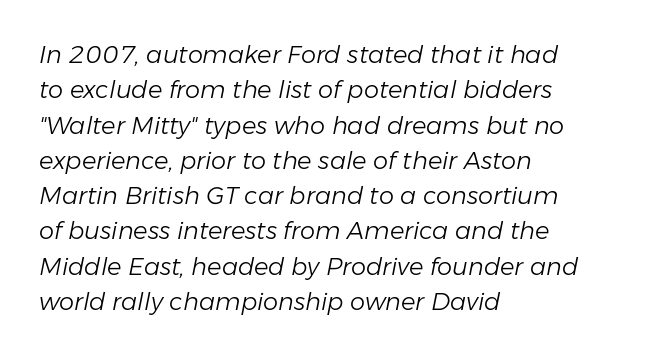
{"italic": "yes", "lean": "right", "slant_degrees": 11, "bold": "no", "underline": "no", "align": "left", "line_spacing": "normal", "line_spacing_ratio": 1.47, "letter_spacing": "normal", "letter_spacing_em": 0.0, "glyph_px": 24}
